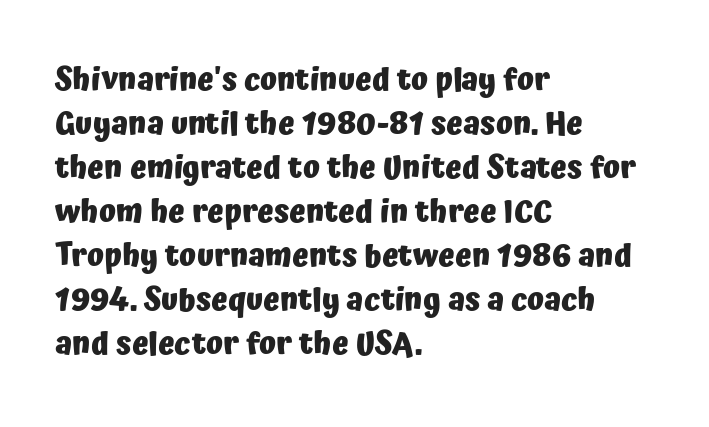
Bold? Absolutely — the strokes are thick and heavy. It's the straight-up-and-down kind of type. The letters carry no serifs — their stems end cleanly without finishing strokes. Honestly, the row spacing looks completely unremarkable. Looks like regular typesetting: each glyph gets only the width it needs.
